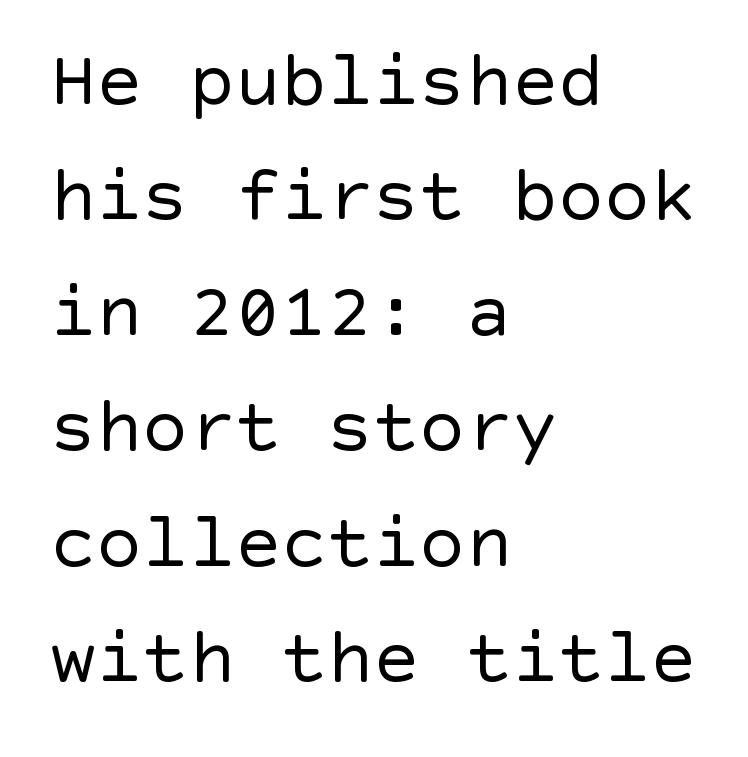
Q: Is the text bold? A: No.
Q: Is the text italic (slanted)? A: No, it is upright.
Q: Is the typeface a serif or a sans-serif typeface? A: Sans-serif.
Q: Is the text underlined? A: No.
Q: How is the paragraph aligned? A: Left-aligned.
Q: Is the spacing between letters normal or unusually wide? A: Normal.
Q: Is the spacing between lines tight, normal or loose? A: Normal.
Q: Width (condensed, normal, or wide)? A: Normal.
Q: x-height? A: Large.
